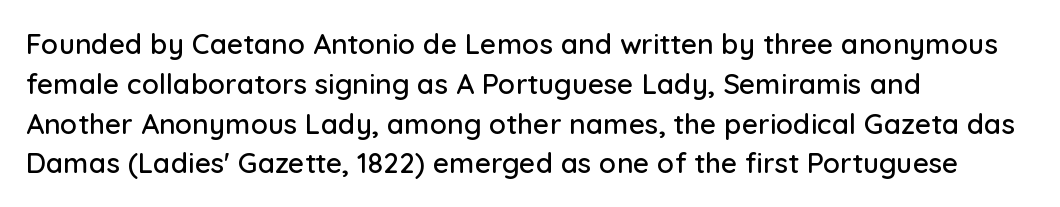
Q: Is the text italic (slanted)? A: No, it is upright.
Q: Is the typeface a serif or a sans-serif typeface? A: Sans-serif.
Q: Is the text underlined? A: No.
Q: How is the paragraph aligned? A: Left-aligned.
Q: Is the spacing between letters normal or unusually wide? A: Normal.
Q: Is the spacing between lines tight, normal or loose? A: Normal.
Q: Width (condensed, normal, or wide)? A: Normal.
Q: Stroke contrast? A: Low.
Q: x-height? A: Medium.
Q: Monospaced? A: No.
